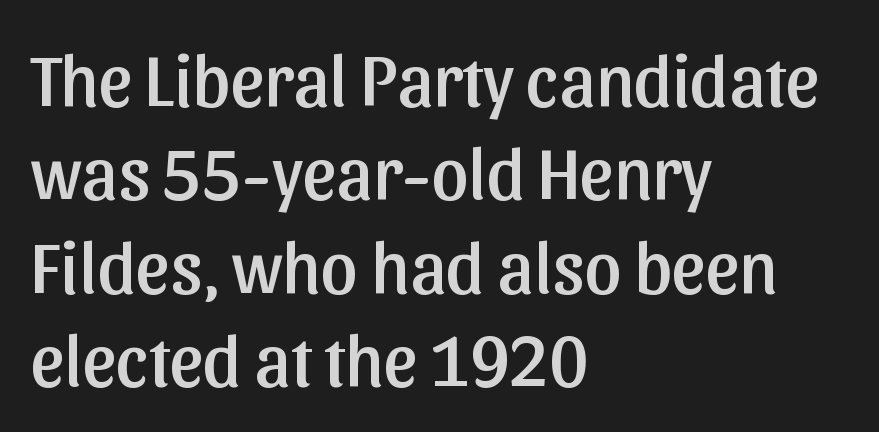
Q: Is the text italic (slanted)? A: No, it is upright.
Q: Is the typeface a serif or a sans-serif typeface? A: Sans-serif.
Q: Is the text underlined? A: No.
Q: How is the paragraph aligned? A: Left-aligned.
Q: Is the spacing between letters normal or unusually wide? A: Normal.
Q: Is the spacing between lines tight, normal or loose? A: Normal.
Q: Width (condensed, normal, or wide)? A: Normal.
Q: Stroke contrast? A: Low.
Q: x-height? A: Medium.
Q: Monospaced? A: No.
